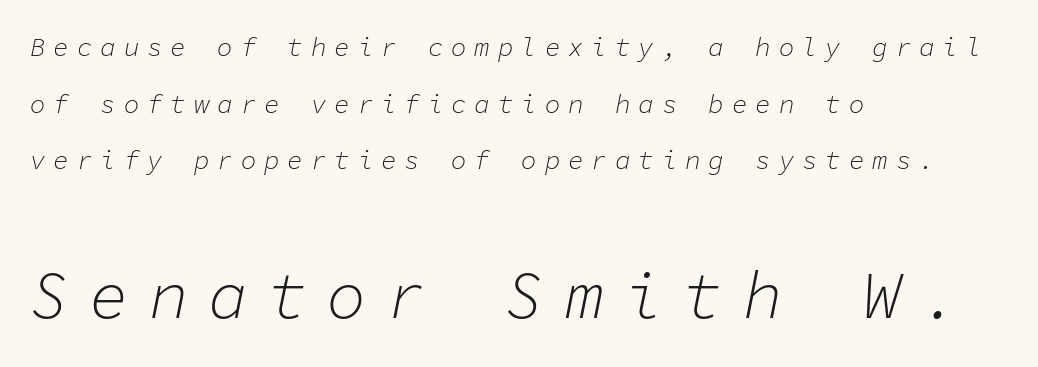
The image shows 66 px light type, italic (leaning right), monospaced; set left-aligned, loose line spacing (2.18x), unusually wide letter spacing (+0.3 em), not underlined; the second (bottom) block is 2.54x larger; low stroke contrast and a medium x-height.
